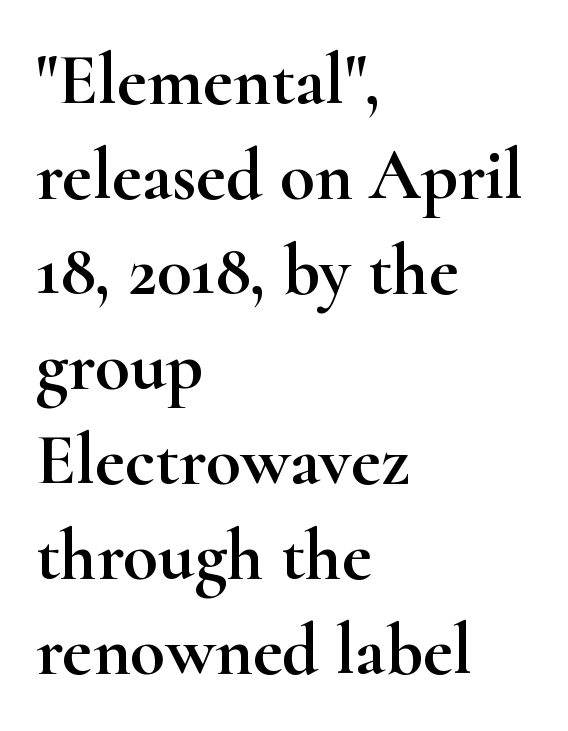
The image shows 72 px wide serif type, upright; set left-aligned, normal line spacing (1.32x), normal letter spacing, not underlined; high stroke contrast and a small x-height.
